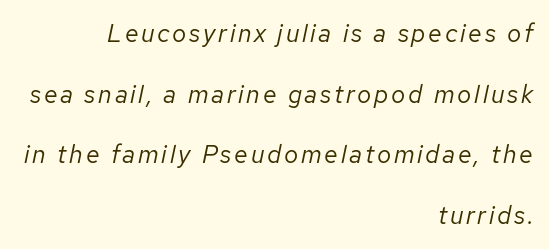
Horizontal alignment here is rightward, an uncommon choice for prose. The passage shown leans; its letterforms are oblique. The strokes carry an ordinary text weight at most. Loosely led — the rows are spread out.
